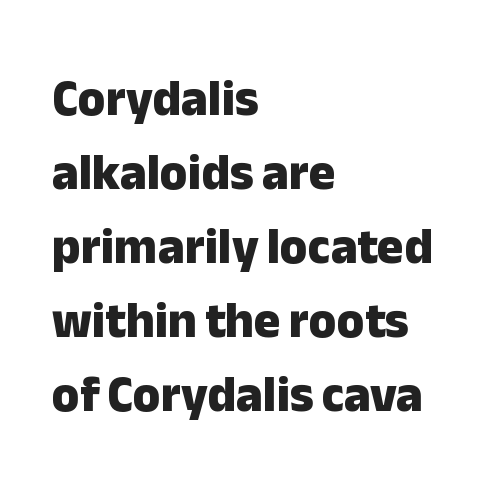
The rendering uses natural spacing where letterforms have individual widths. The lines in this sample share a left origin and differ only in where they stop. Words appear dense and cohesive because spacing is normal. These lines were composed using upright roman letters. The characters display no serif detailing; their extremities are plain.
